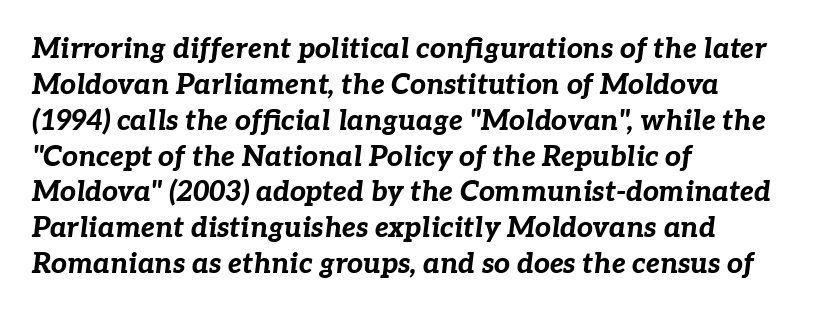
{"italic": "yes", "lean": "right", "slant_degrees": 7, "bold": "yes", "weight": "bold", "width": "normal", "stroke_contrast": "low", "x_height": "medium", "monospaced": "no", "underline": "no", "align": "left", "line_spacing": "normal", "line_spacing_ratio": 1.28, "letter_spacing": "normal", "letter_spacing_em": 0.0, "glyph_px": 28}
